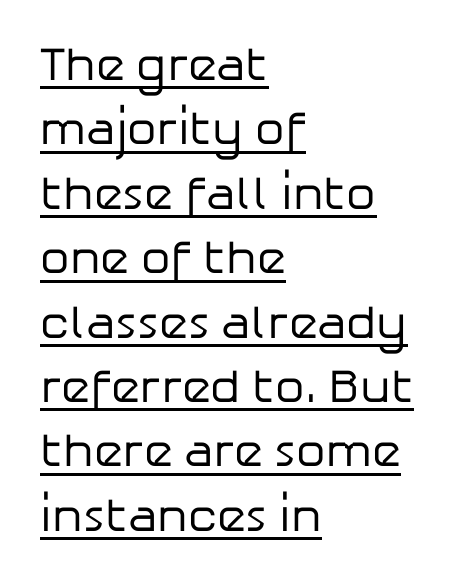
{"serif": "no", "italic": "no", "bold": "no", "weight": "regular", "width": "normal", "stroke_contrast": "low", "x_height": "medium", "monospaced": "no", "underline": "yes", "align": "left", "line_spacing": "normal", "line_spacing_ratio": 1.37, "letter_spacing": "normal", "letter_spacing_em": 0.0, "glyph_px": 47}
